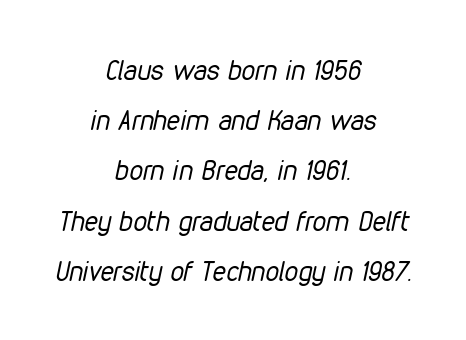
Q: Is the text bold? A: No.
Q: Is the text italic (slanted)? A: Yes, it leans right by about 12 degrees.
Q: Is the text underlined? A: No.
Q: How is the paragraph aligned? A: Centered.
Q: Is the spacing between letters normal or unusually wide? A: Normal.
